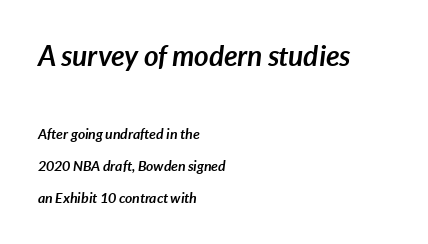
The image shows 28 px semibold type, italic (leaning right); set left-aligned, loose line spacing (2.29x), normal letter spacing, not underlined; the first (top) block is 2.0x larger; low stroke contrast and a medium x-height.
